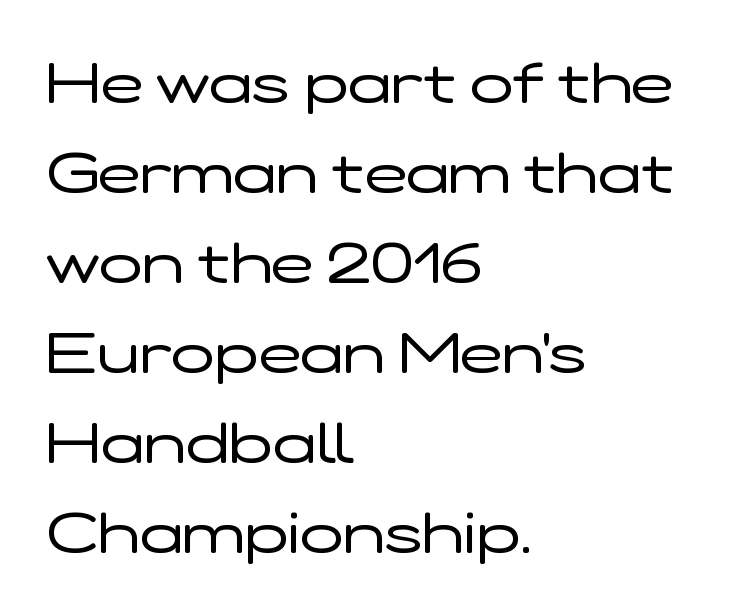
Q: Is the text bold? A: No.
Q: Is the text italic (slanted)? A: No, it is upright.
Q: Is the typeface a serif or a sans-serif typeface? A: Sans-serif.
Q: Is the text underlined? A: No.
Q: How is the paragraph aligned? A: Left-aligned.
Q: Is the spacing between letters normal or unusually wide? A: Normal.
Q: Is the spacing between lines tight, normal or loose? A: Normal.
Q: Width (condensed, normal, or wide)? A: Wide.
Q: Stroke contrast? A: Low.
Q: x-height? A: Medium.
Q: Monospaced? A: No.
